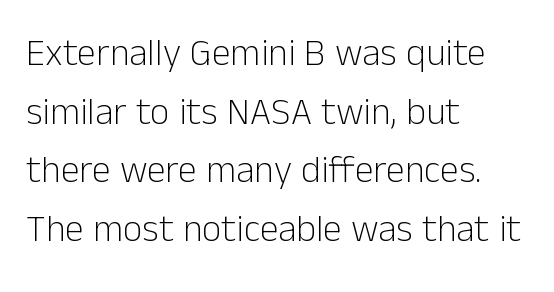
No extra ink here — the face is not bold. Successive baselines arrive at the customary interval. Varying glyph widths throughout — classic text-font behaviour. The lettering holds an erect, upright posture throughout.
